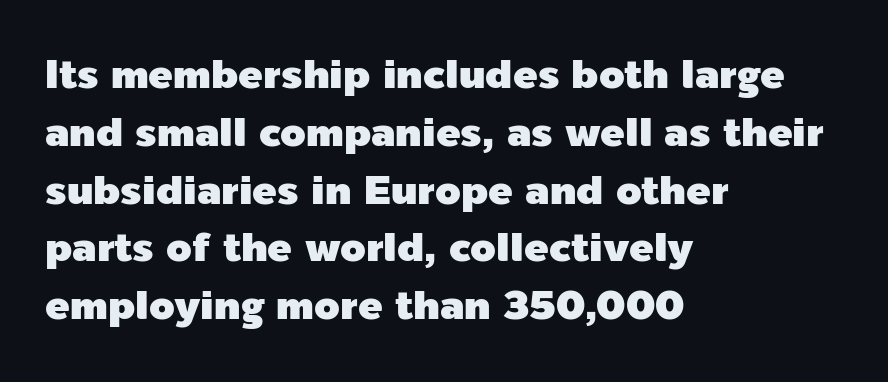
{"serif": "no", "italic": "no", "width": "normal", "x_height": "medium", "monospaced": "no", "underline": "no", "align": "left", "line_spacing": "normal", "line_spacing_ratio": 1.41, "letter_spacing": "normal", "letter_spacing_em": 0.0, "glyph_px": 41}
